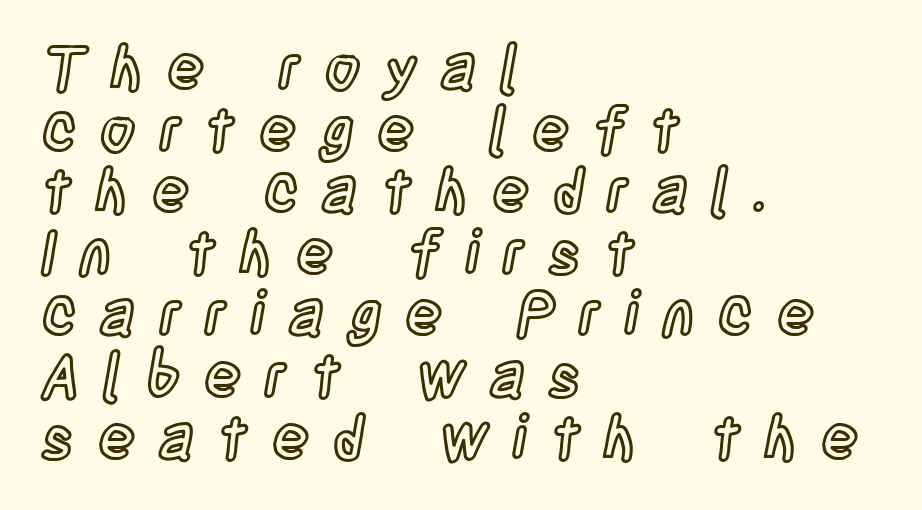
Q: Is the text italic (slanted)? A: Yes.
Q: Is the text underlined? A: No.
Q: How is the paragraph aligned? A: Left-aligned.
Q: Is the spacing between letters normal or unusually wide? A: Unusually wide.
Q: Is the spacing between lines tight, normal or loose? A: Tight.
Q: Width (condensed, normal, or wide)? A: Condensed.
Q: x-height? A: Large.
Q: Monospaced? A: No.
